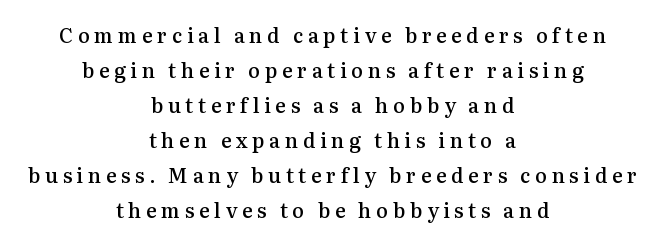
The image shows 20 px text type, upright; set centered, line spacing 1.75x, unusually wide letter spacing (+0.23 em), not underlined.
